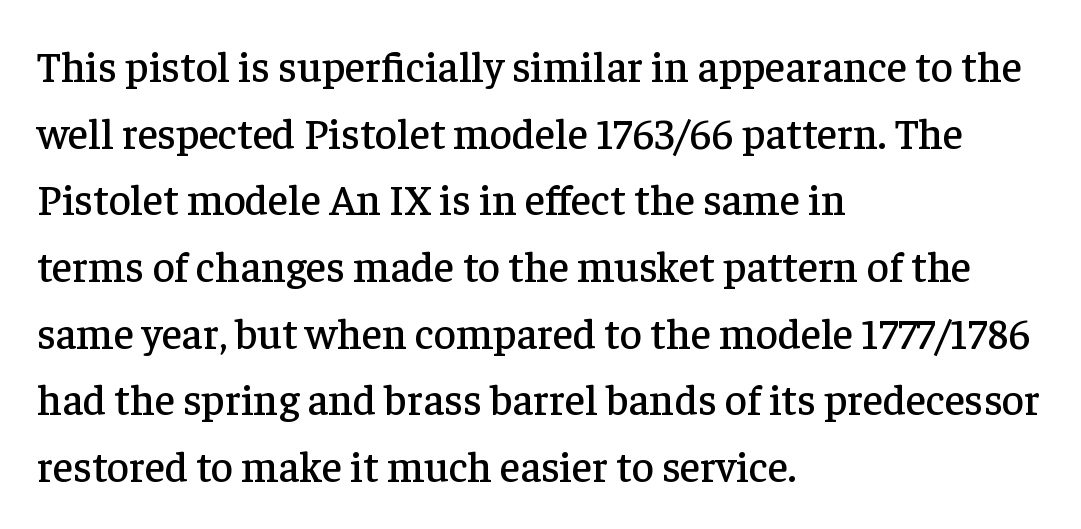
Q: Is the text italic (slanted)? A: No, it is upright.
Q: Is the typeface a serif or a sans-serif typeface? A: Serif.
Q: Is the text underlined? A: No.
Q: How is the paragraph aligned? A: Left-aligned.
Q: Is the spacing between letters normal or unusually wide? A: Normal.
Q: Is the spacing between lines tight, normal or loose? A: Normal.
Q: Width (condensed, normal, or wide)? A: Normal.
Q: Stroke contrast? A: Low.
Q: x-height? A: Medium.
Q: Monospaced? A: No.
